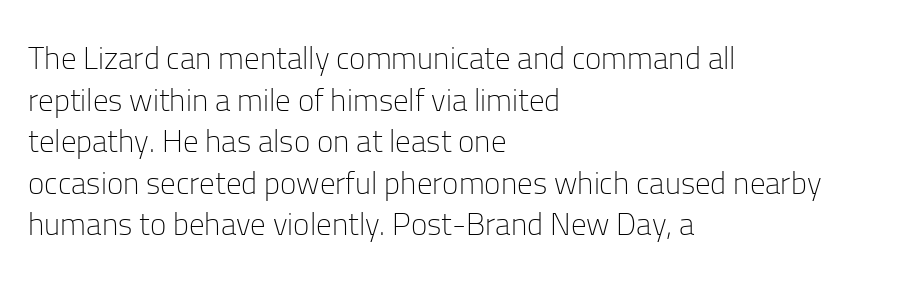
{"serif": "no", "italic": "no", "bold": "no", "weight": "light", "width": "normal", "stroke_contrast": "low", "x_height": "medium", "monospaced": "no", "underline": "no", "align": "left", "line_spacing": "normal", "line_spacing_ratio": 1.34, "letter_spacing": "normal", "letter_spacing_em": 0.0, "glyph_px": 31}
